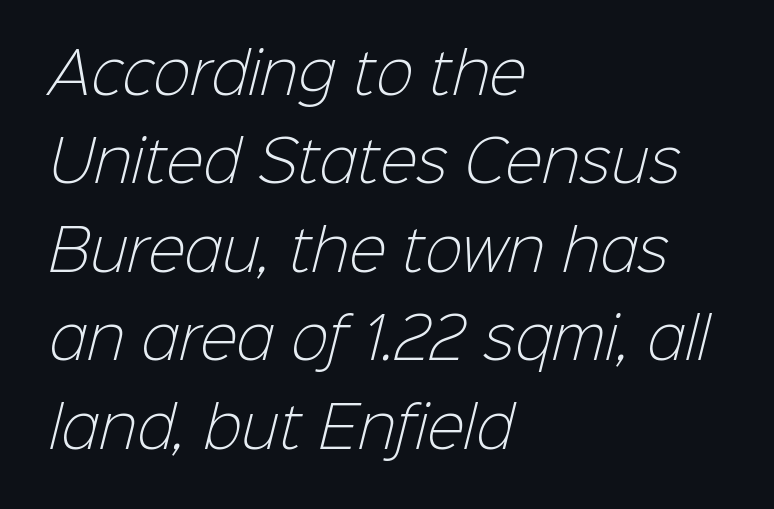
Q: Is the text bold? A: No.
Q: Is the typeface a serif or a sans-serif typeface? A: Sans-serif.
Q: Is the text underlined? A: No.
Q: How is the paragraph aligned? A: Left-aligned.
Q: Is the spacing between letters normal or unusually wide? A: Normal.
Q: Is the spacing between lines tight, normal or loose? A: Normal.
Q: Width (condensed, normal, or wide)? A: Normal.
Q: Stroke contrast? A: Low.
Q: x-height? A: Medium.
Q: Monospaced? A: No.
